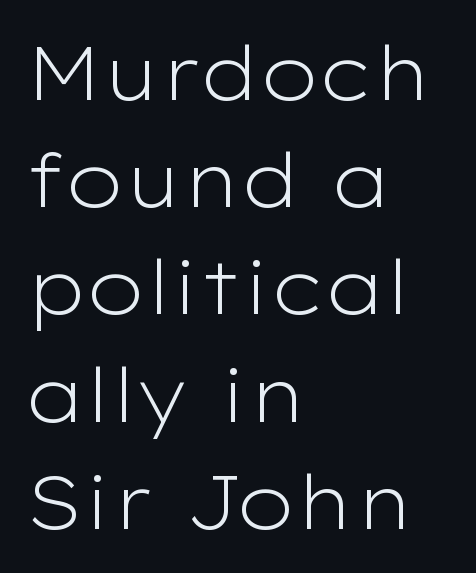
{"serif": "no", "italic": "no", "bold": "no", "weight": "light", "width": "wide", "stroke_contrast": "low", "x_height": "medium", "monospaced": "no", "underline": "no", "align": "left", "line_spacing": "normal", "line_spacing_ratio": 1.43, "letter_spacing": "normal", "letter_spacing_em": 0.0, "glyph_px": 75}
